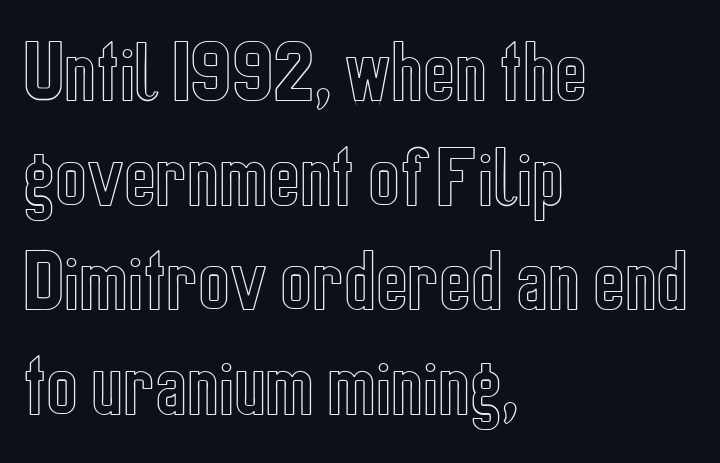
Default kerning and tracking; the words read as compact shapes. The words here are not underlined. Is there any slant? The stems are plumb. You could not count columns in this text — the font is proportionally spaced. Successive baselines arrive at the customary interval.
